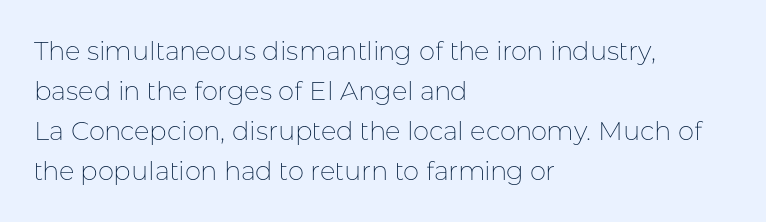
The image shows 26 px text type, upright; set left-aligned, normal line spacing (1.54x), normal letter spacing, not underlined.
